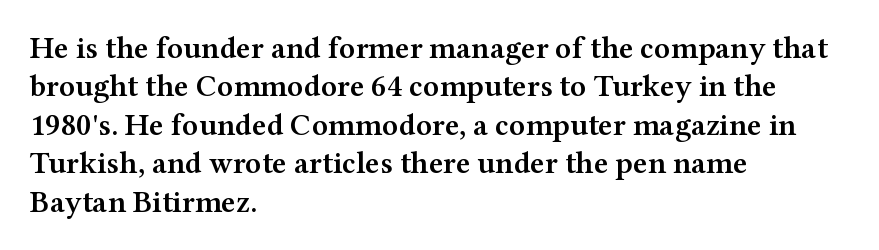
{"serif": "yes", "italic": "no", "bold": "semi", "weight": "semibold", "width": "wide", "stroke_contrast": "medium", "x_height": "medium", "monospaced": "no", "underline": "no", "align": "left", "line_spacing_ratio": 1.24, "letter_spacing": "normal", "letter_spacing_em": 0.0, "glyph_px": 31}
